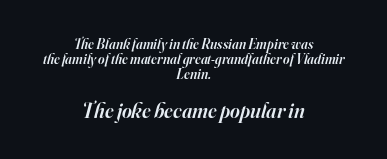
Q: Is the text bold? A: Semi-bold.
Q: Is the text italic (slanted)? A: Yes, it leans right by about 16 degrees.
Q: Is the text underlined? A: No.
Q: How is the paragraph aligned? A: Centered.
Q: Is the spacing between letters normal or unusually wide? A: Normal.
Q: Is the spacing between lines tight, normal or loose? A: Tight.
Q: Which block of text is set in a larger size, the first (top) or the second (bottom)? A: The second (bottom) one.
